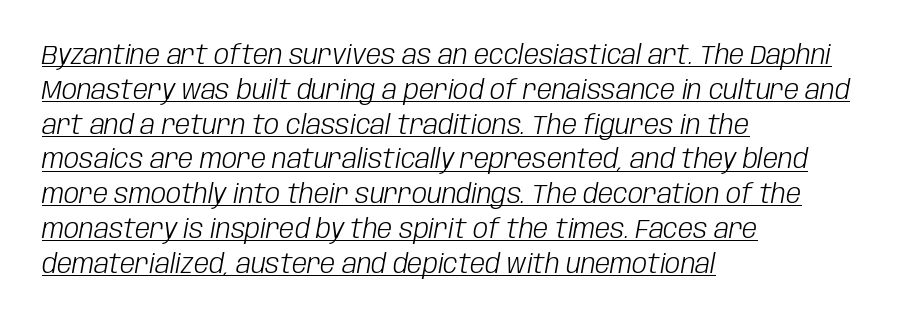
Q: Is the text bold? A: No.
Q: Is the text italic (slanted)? A: Yes, it leans right by about 10 degrees.
Q: Is the text underlined? A: Yes.
Q: How is the paragraph aligned? A: Left-aligned.
Q: Is the spacing between letters normal or unusually wide? A: Normal.
Q: Is the spacing between lines tight, normal or loose? A: Normal.
